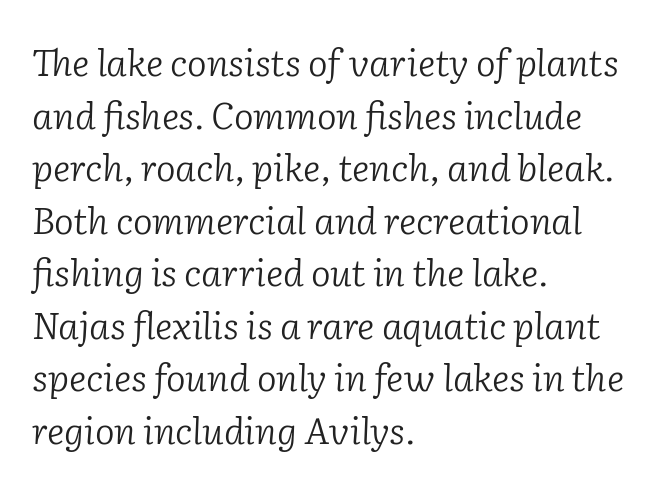
The image shows 37 px light serif type, italic (leaning right); set left-aligned, normal line spacing (1.42x), normal letter spacing, not underlined; low stroke contrast and a medium x-height.
